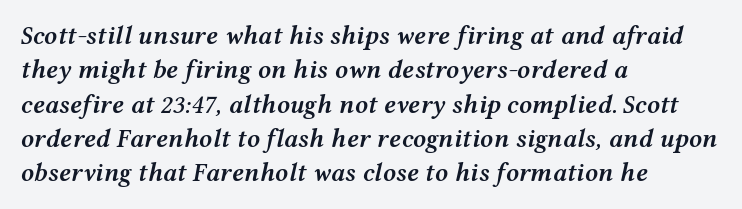
A fair bit of extra ink — the face is semibold, not bold. Between one letter and the next there's only the usual sliver of space. This rendering features lettering with no underline. Which margin do the lines hug? The left one — the right edge is uneven. The passage shown leans; its letterforms are oblique. Honestly, the row spacing looks completely unremarkable.
